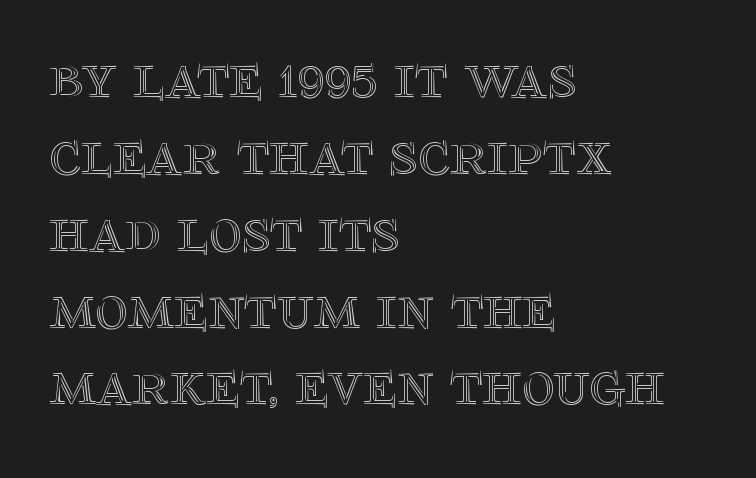
The image shows 63 px text type, upright; set left-aligned, line spacing 1.22x, normal letter spacing, not underlined; a large x-height.
